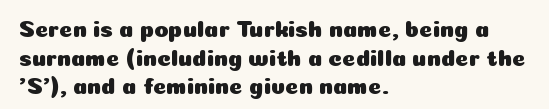
Each line starts at the same left margin while the right side varies. This sample uses plain, unmodified letter spacing. Only glyphs here, with clear space below each row. The letters stand upright; this is a roman face.
